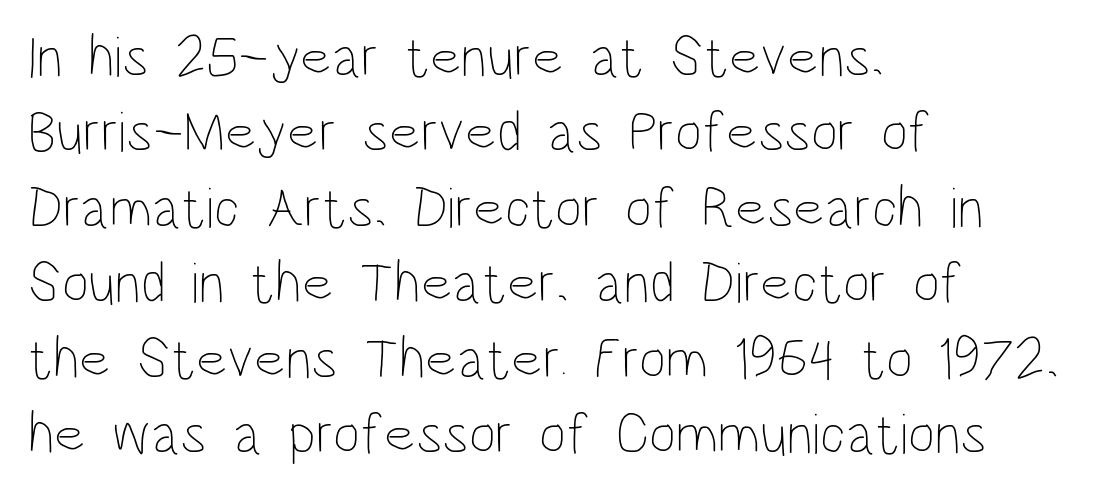
The image shows 58 px thin, condensed type, upright; set left-aligned, normal line spacing (1.3x), normal letter spacing, not underlined; low stroke contrast and a large x-height.
